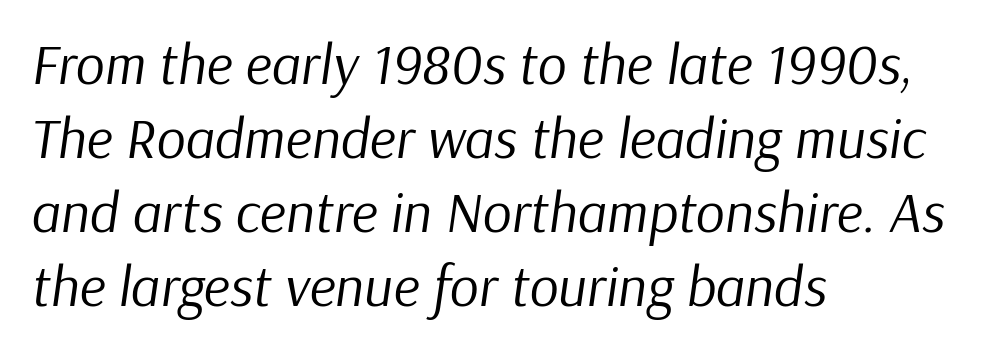
You could not count columns in this text — the font is proportionally spaced. The passage shown leans; its letterforms are oblique. Honestly, the row spacing looks completely unremarkable. The ragged edge is on the right, which tells us the setting is flush left. No word sits above an underline. Standard letterfit; no display-style spreading of the glyphs.
